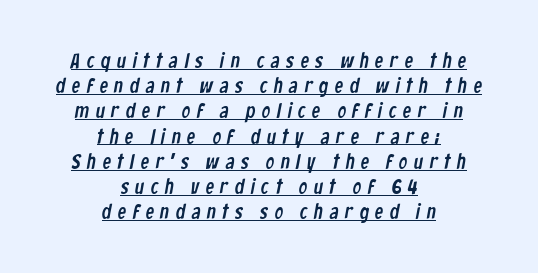
You can see a thin bar hugging the bottom of the glyphs. Leftover space on each line is divided equally before and after the words. Display-style spreading of the glyphs; the letterfit is very open.
